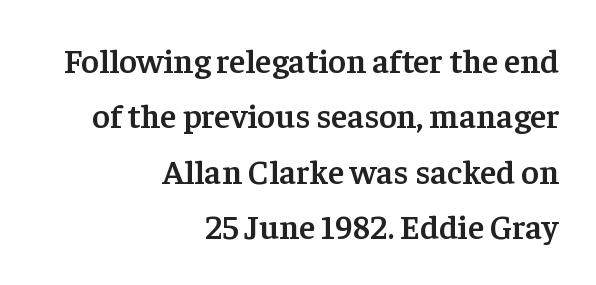
{"serif": "yes", "italic": "no", "bold": "semi", "weight": "semibold", "width": "normal", "stroke_contrast": "low", "x_height": "medium", "monospaced": "no", "underline": "no", "align": "right", "line_spacing": "normal", "line_spacing_ratio": 1.63, "letter_spacing": "normal", "letter_spacing_em": 0.0, "glyph_px": 34}
